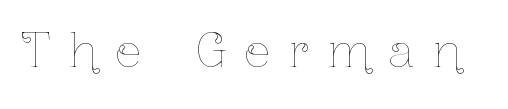
The image shows 45 px thin, condensed type, upright; set unusually wide letter spacing (+0.42 em), not underlined; low stroke contrast and a medium x-height.
